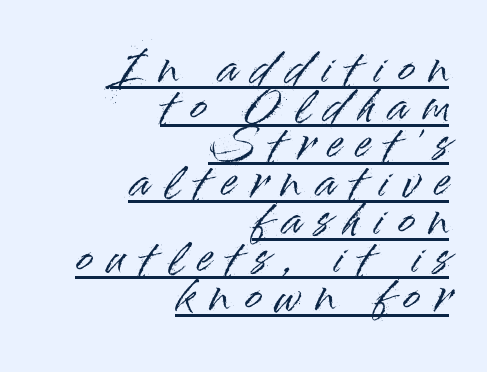
Think of a printed novel: that variable character pitch is what you see here. Compared with a flush-left layout, this one pins lines to the opposite, right side. This sample carries an underscore along the baseline area. The rendering inserts visible extra space after every character.
